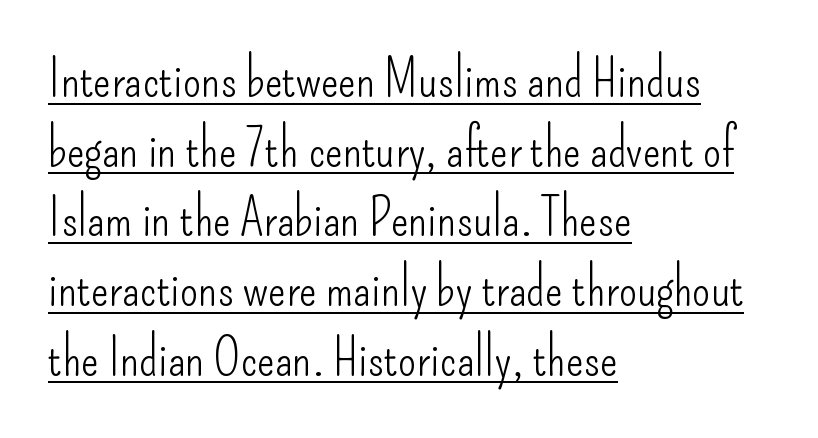
{"serif": "no", "italic": "no", "bold": "no", "weight": "light", "width": "condensed", "stroke_contrast": "low", "x_height": "small", "monospaced": "no", "underline": "yes", "align": "left", "line_spacing": "normal", "line_spacing_ratio": 1.34, "letter_spacing": "normal", "letter_spacing_em": 0.0, "glyph_px": 52}
